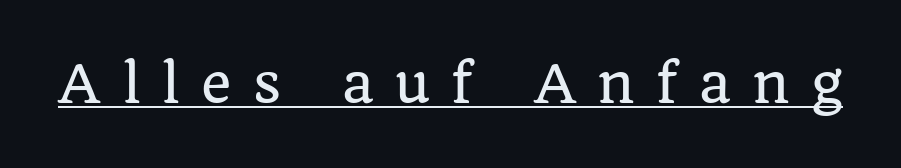
Q: Is the text italic (slanted)? A: No, it is upright.
Q: Is the typeface a serif or a sans-serif typeface? A: Serif.
Q: Is the text underlined? A: Yes.
Q: Is the spacing between letters normal or unusually wide? A: Unusually wide.
Q: Width (condensed, normal, or wide)? A: Normal.
Q: Stroke contrast? A: Low.
Q: x-height? A: Large.
Q: Monospaced? A: No.
